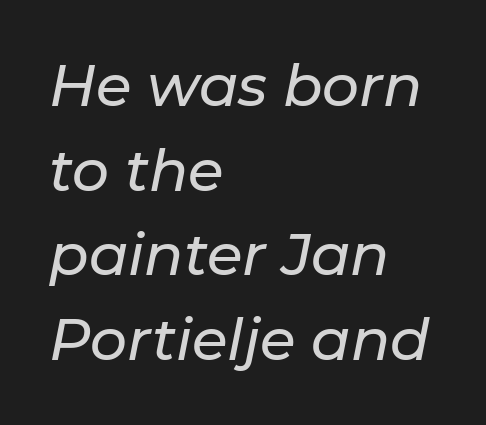
{"italic": "yes", "lean": "right", "slant_degrees": 11, "width": "normal", "stroke_contrast": "low", "x_height": "medium", "monospaced": "no", "underline": "no", "align": "left", "line_spacing": "normal", "line_spacing_ratio": 1.46, "letter_spacing": "normal", "letter_spacing_em": 0.0, "glyph_px": 58}
